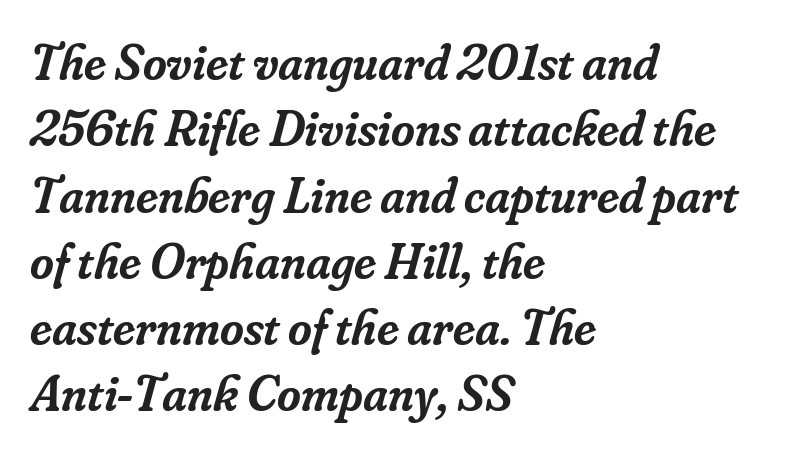
The image shows 51 px semibold serif type, italic (leaning right); set left-aligned, normal line spacing (1.3x), normal letter spacing, not underlined; low stroke contrast and a small x-height.
